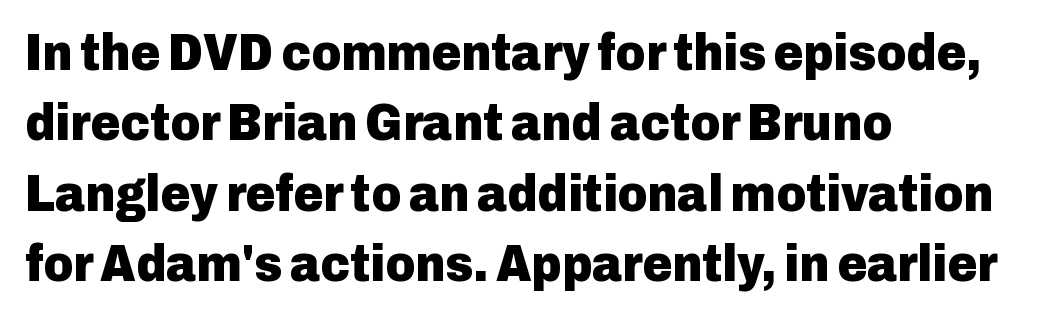
Letterform terminals end flat and unadorned throughout the passage. Looks like regular typesetting: each glyph gets only the width it needs. Letter spacing: default. Horizontal bands of white between lines are of average thickness. The letters are bold, with thick, heavy strokes. The specimen reads as upright at a glance.
